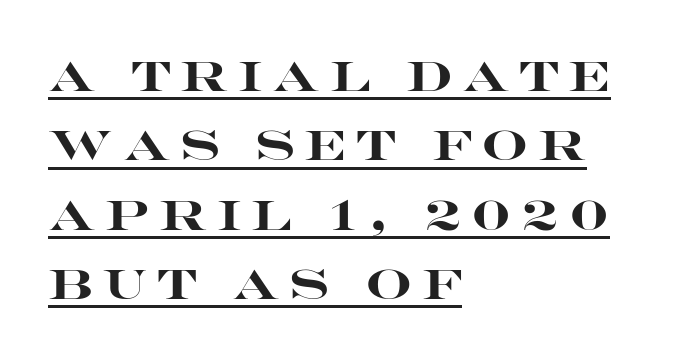
The image shows 41 px heavy, wide type, upright; set left-aligned, normal line spacing (1.69x), unusually wide letter spacing (+0.24 em), underlined; high stroke contrast and a large x-height.
